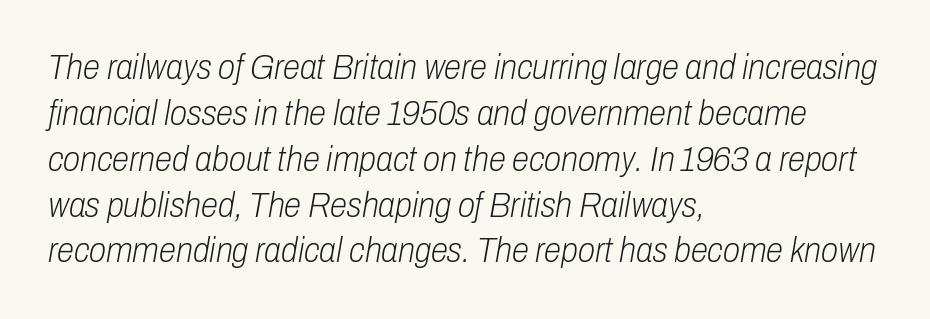
{"italic": "yes", "lean": "right", "slant_degrees": 10, "bold": "no", "weight": "light", "width": "condensed", "stroke_contrast": "low", "x_height": "medium", "monospaced": "no", "underline": "no", "align": "left", "line_spacing": "normal", "line_spacing_ratio": 1.31, "letter_spacing": "normal", "letter_spacing_em": 0.0, "glyph_px": 35}
